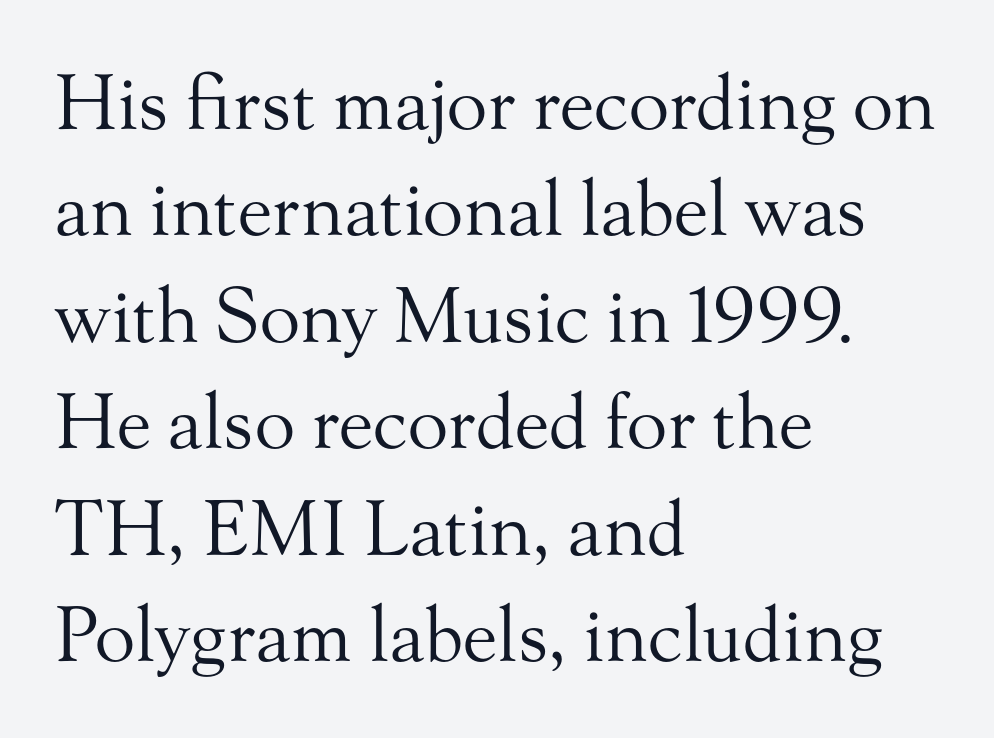
Q: Is the text bold? A: No.
Q: Is the text italic (slanted)? A: No, it is upright.
Q: Is the typeface a serif or a sans-serif typeface? A: Serif.
Q: Is the text underlined? A: No.
Q: How is the paragraph aligned? A: Left-aligned.
Q: Is the spacing between letters normal or unusually wide? A: Normal.
Q: Is the spacing between lines tight, normal or loose? A: Normal.
Q: Width (condensed, normal, or wide)? A: Normal.
Q: Stroke contrast? A: Medium.
Q: x-height? A: Small.
Q: Monospaced? A: No.
